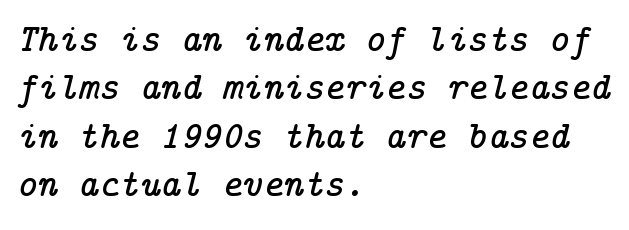
Q: Is the text italic (slanted)? A: Yes, it leans right by about 14 degrees.
Q: Is the typeface a serif or a sans-serif typeface? A: Serif.
Q: Is the text underlined? A: No.
Q: How is the paragraph aligned? A: Left-aligned.
Q: Is the spacing between letters normal or unusually wide? A: Normal.
Q: Width (condensed, normal, or wide)? A: Normal.
Q: Stroke contrast? A: Low.
Q: x-height? A: Medium.
